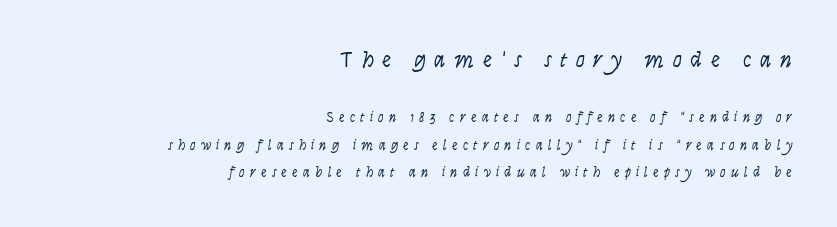
The image shows 23 px text type; set right-aligned, loose line spacing (1.98x), unusually wide letter spacing (+0.37 em), not underlined; the first (top) block is 1.64x larger.
